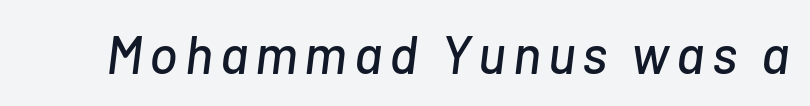
Q: Is the text italic (slanted)? A: Yes, it leans right by about 7 degrees.
Q: Is the text underlined? A: No.
Q: Width (condensed, normal, or wide)? A: Normal.
Q: Stroke contrast? A: Low.
Q: x-height? A: Medium.
Q: Monospaced? A: No.
